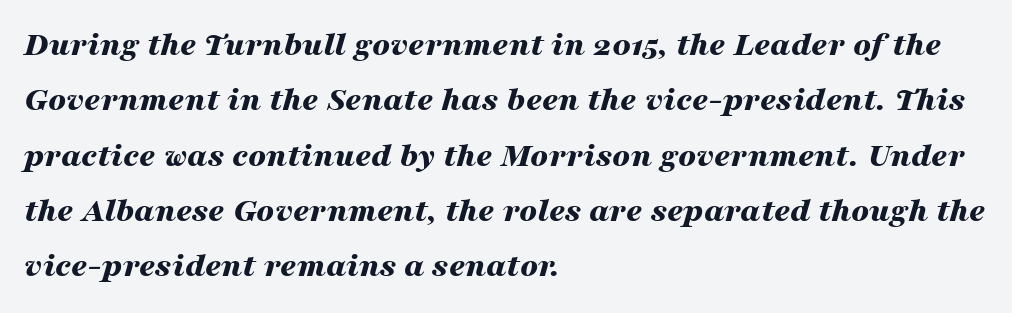
{"italic": "yes", "lean": "right", "slant_degrees": 16, "bold": "yes", "weight": "bold", "width": "wide", "stroke_contrast": "medium", "x_height": "medium", "monospaced": "no", "underline": "no", "align": "left", "line_spacing": "normal", "line_spacing_ratio": 1.58, "letter_spacing": "normal", "letter_spacing_em": 0.0, "glyph_px": 35}
